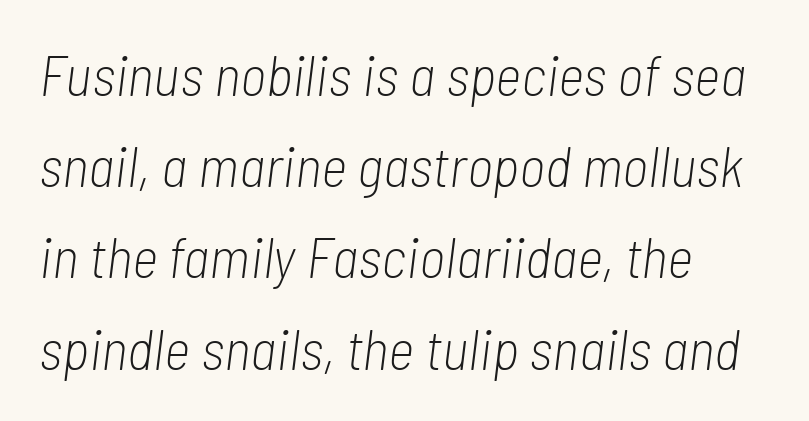
The image shows 57 px light, condensed type, italic (leaning right); set left-aligned, normal line spacing (1.6x), normal letter spacing, not underlined; low stroke contrast and a medium x-height.
